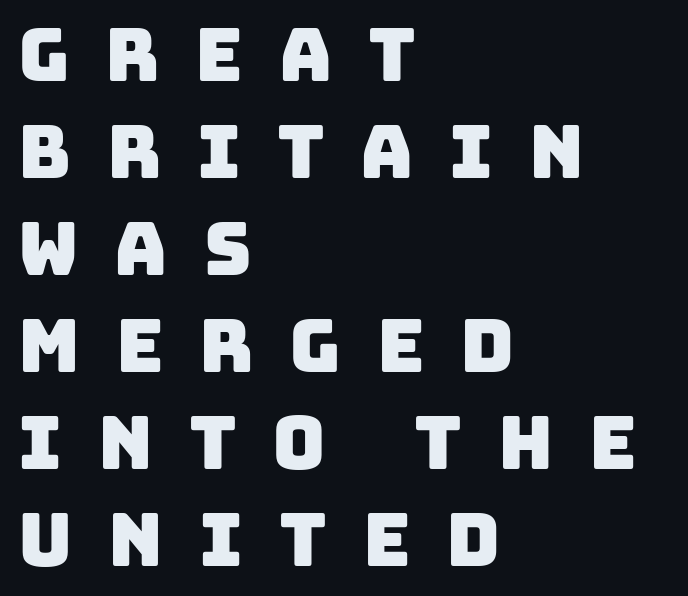
Q: Is the typeface a serif or a sans-serif typeface? A: Sans-serif.
Q: Is the text underlined? A: No.
Q: How is the paragraph aligned? A: Left-aligned.
Q: Is the spacing between letters normal or unusually wide? A: Unusually wide.
Q: Is the spacing between lines tight, normal or loose? A: Normal.
Q: Width (condensed, normal, or wide)? A: Normal.
Q: Stroke contrast? A: Low.
Q: x-height? A: Large.
Q: Monospaced? A: No.
